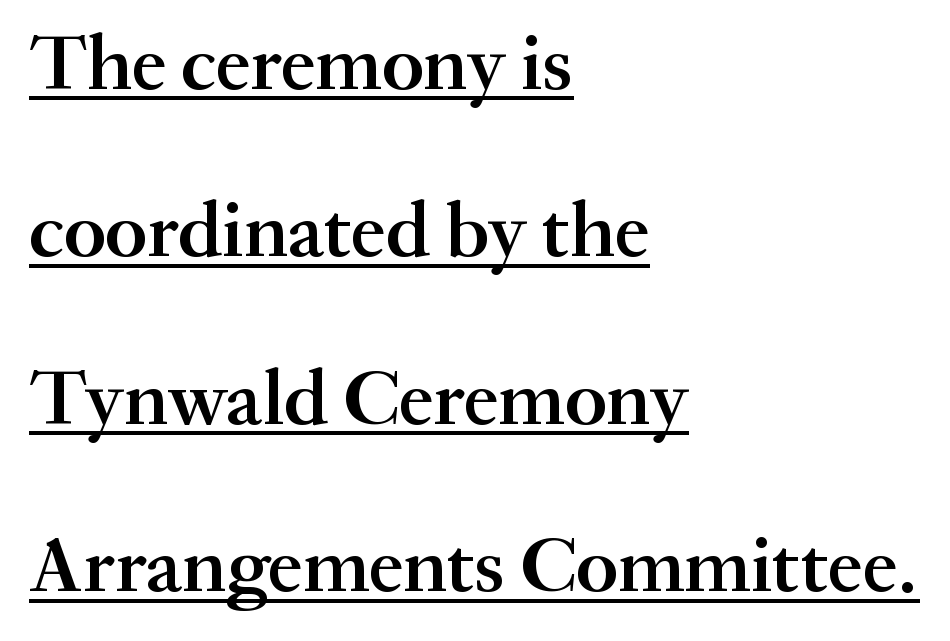
The lines are spread far apart with generous leading. The passage shown is semibold, sitting just below true bold. A typesetter would call this proportional, since set widths differ per character. The face used here is rendered with its standard letterfit. This is the regular roman posture of the typeface.
